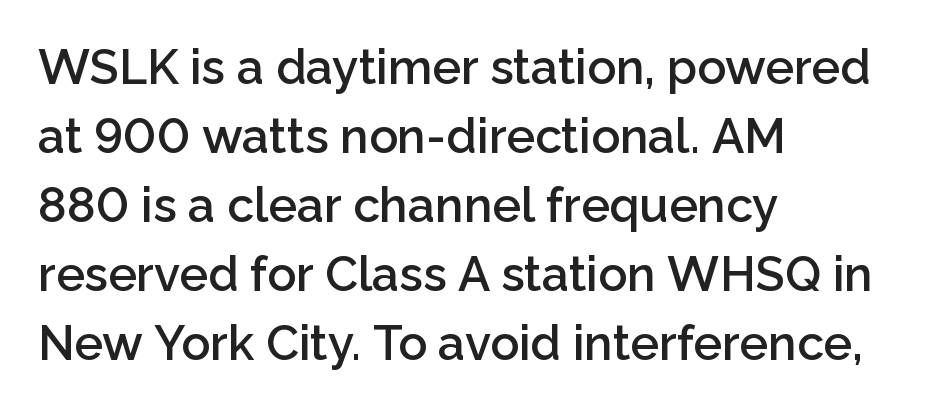
Reading down the column, the eye jumps a familiar distance to each next line. Proportional: the letters do not fall into vertical columns. Spacing between characters is what you'd get straight out of the box. A sans-serif font was chosen for this passage. Posture: vertical. Glance below the letters and you will spot only blank space.
